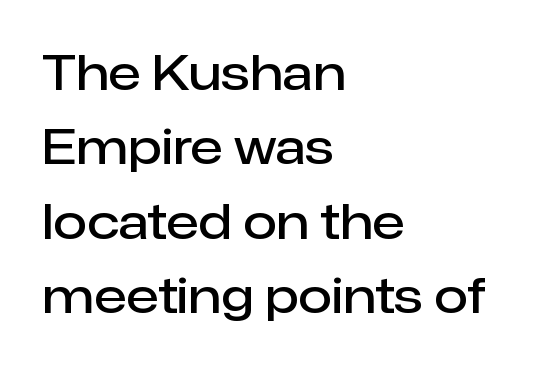
Q: Is the text bold? A: Semi-bold.
Q: Is the text italic (slanted)? A: No, it is upright.
Q: Is the typeface a serif or a sans-serif typeface? A: Sans-serif.
Q: Is the text underlined? A: No.
Q: How is the paragraph aligned? A: Left-aligned.
Q: Is the spacing between letters normal or unusually wide? A: Normal.
Q: Is the spacing between lines tight, normal or loose? A: Normal.
Q: Width (condensed, normal, or wide)? A: Normal.
Q: Stroke contrast? A: Low.
Q: x-height? A: Medium.
Q: Monospaced? A: No.
